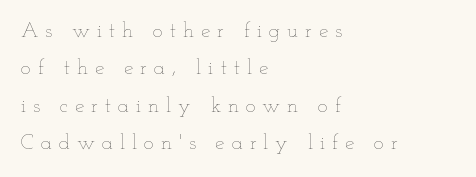
The image shows 21 px text type, upright; set left-aligned, line spacing 1.78x, unusually wide letter spacing (+0.33 em), not underlined.
